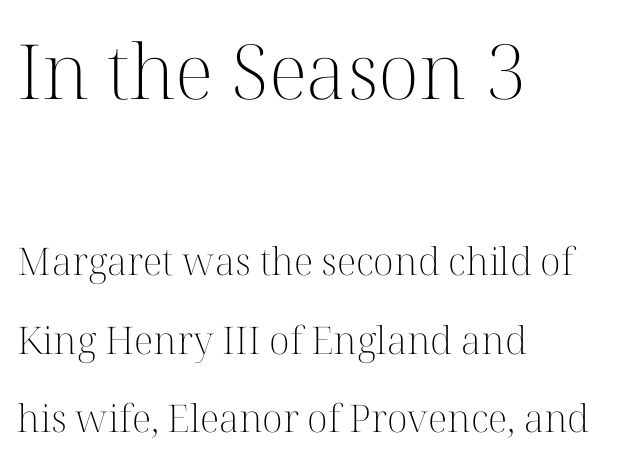
Q: Is the text bold? A: No.
Q: Is the text italic (slanted)? A: No, it is upright.
Q: Is the typeface a serif or a sans-serif typeface? A: Serif.
Q: Is the text underlined? A: No.
Q: How is the paragraph aligned? A: Left-aligned.
Q: Is the spacing between letters normal or unusually wide? A: Normal.
Q: Is the spacing between lines tight, normal or loose? A: Loose.
Q: Which block of text is set in a larger size, the first (top) or the second (bottom)? A: The first (top) one.
Q: Width (condensed, normal, or wide)? A: Normal.
Q: Stroke contrast? A: High.
Q: x-height? A: Medium.
Q: Monospaced? A: No.
